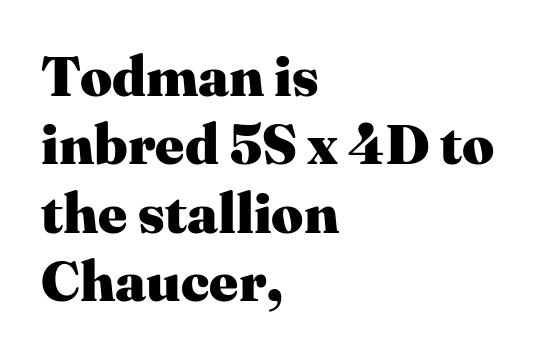
What kind of face is this? One with serifs. Descender tails drop into unmarked territory. Chunky letters — that's bold for sure. If you drew a line through each stem, it would be perfectly vertical. Spacing verdict: proportional, widths tailored to each character. Default kerning and tracking; the words read as compact shapes.
